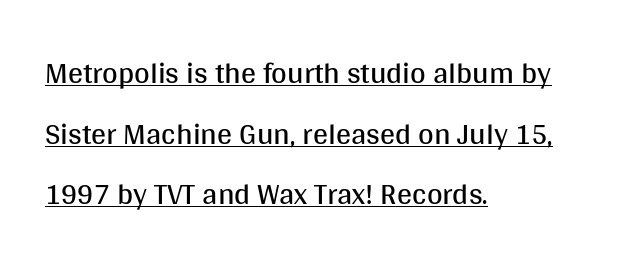
The passage shown is typed in a proportional face where columns would drift. Caption: lettering with a line underneath. The line texture is even and compact thanks to regular tracking. No chunkiness to these letters — they're not bold. Notice how the stems are strictly vertical — no italics here.
